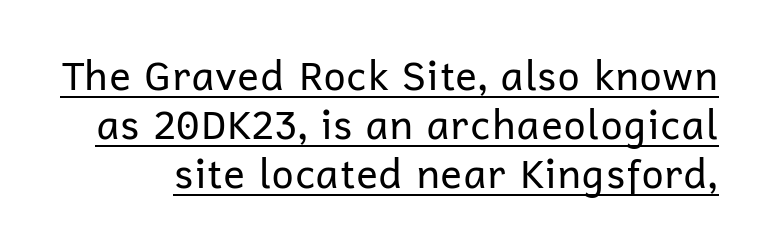
Q: Is the text bold? A: No.
Q: Is the text italic (slanted)? A: No, it is upright.
Q: Is the typeface a serif or a sans-serif typeface? A: Sans-serif.
Q: Is the text underlined? A: Yes.
Q: Is the spacing between letters normal or unusually wide? A: Normal.
Q: Width (condensed, normal, or wide)? A: Normal.
Q: Stroke contrast? A: Low.
Q: x-height? A: Medium.
Q: Monospaced? A: No.
